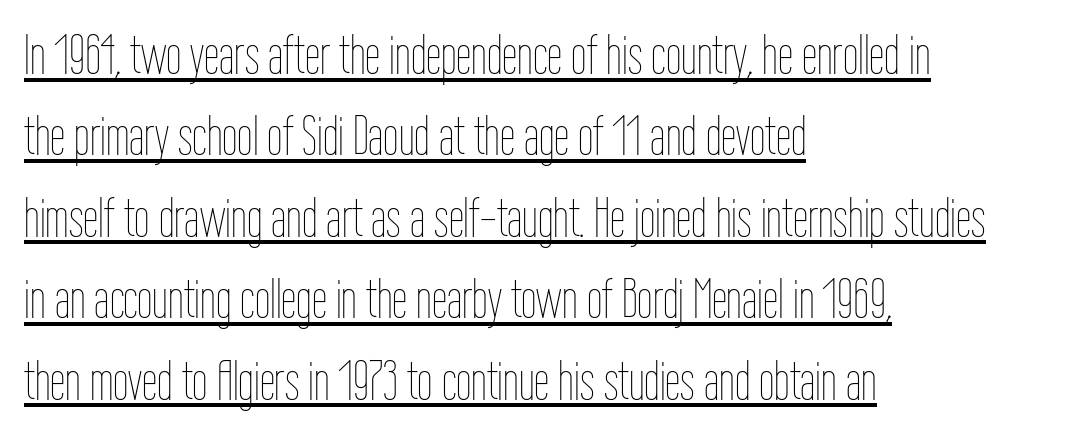
{"italic": "no", "bold": "no", "weight": "thin", "width": "condensed", "stroke_contrast": "low", "x_height": "medium", "monospaced": "no", "underline": "yes", "align": "left", "line_spacing": "normal", "line_spacing_ratio": 1.48, "letter_spacing": "normal", "letter_spacing_em": 0.0, "glyph_px": 55}
